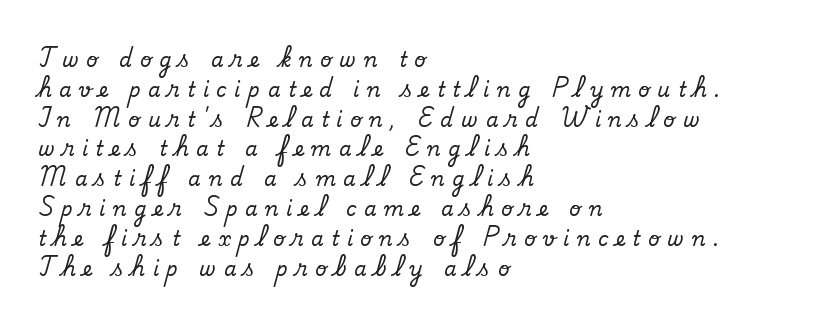
The image shows 20 px text type; set left-aligned, normal line spacing (1.49x), unusually wide letter spacing (+0.38 em), not underlined.
